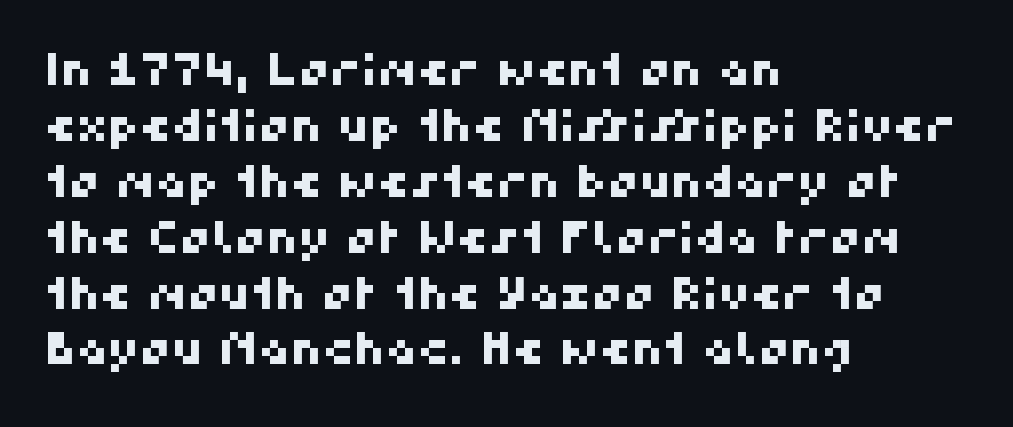
{"serif": "no", "width": "normal", "stroke_contrast": "high", "x_height": "medium", "monospaced": "no", "underline": "no", "align": "left", "line_spacing": "normal", "line_spacing_ratio": 1.27, "letter_spacing": "normal", "letter_spacing_em": 0.0, "glyph_px": 44}
